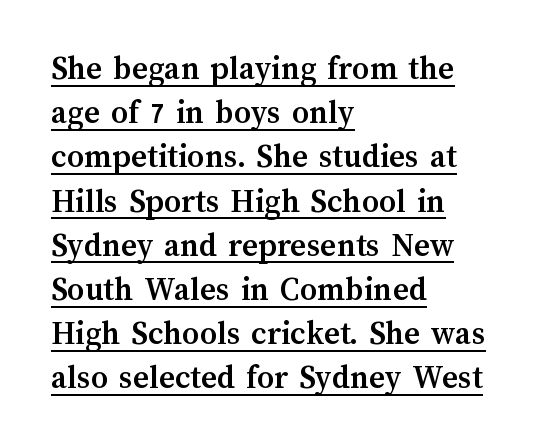
{"italic": "no", "bold": "yes", "weight": "semibold", "width": "normal", "stroke_contrast": "medium", "x_height": "medium", "monospaced": "no", "underline": "yes", "align": "left", "line_spacing": "normal", "line_spacing_ratio": 1.3, "letter_spacing": "normal", "letter_spacing_em": 0.0, "glyph_px": 34}
